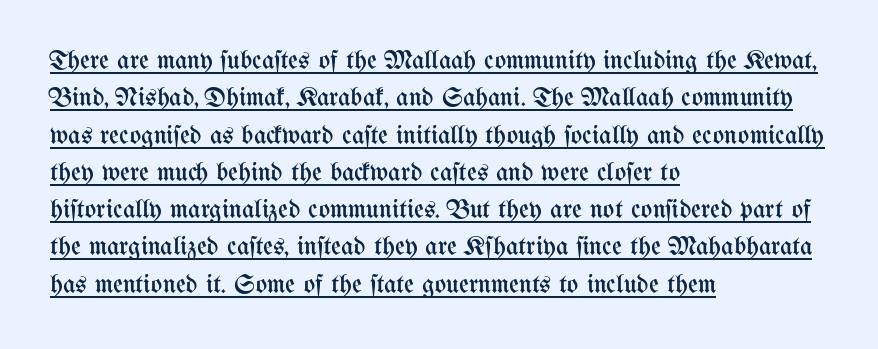
Emphasis is given by a line drawn under the lettering. If you drew a line through each stem, it would be perfectly vertical. Is this a heavy cut? Hardly; it is regular or lighter. The paragraph has a hard left edge and a soft right edge. Summary of vertical rhythm: regular, with standard interline spacing. Inter-character spacing is left at the font's built-in metrics.
